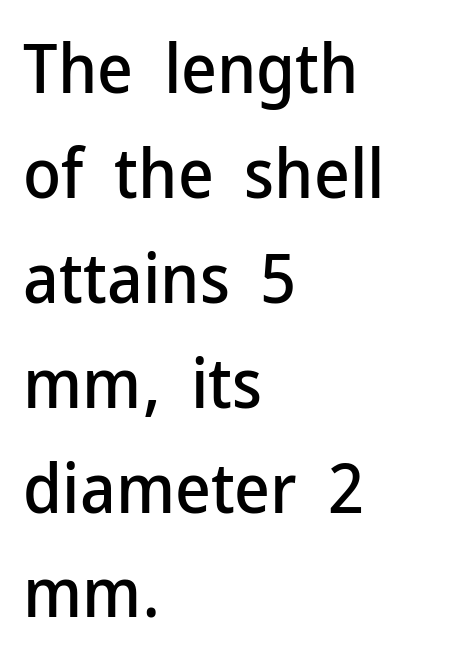
Normally led — the rows are evenly, conventionally spaced. Every row of glyphs begins at an identical x-position on the left. Is this a fixed-width face? No — the glyphs have proportional, varying widths. Check under the words: just untouched page. The glyphs in this specimen are sans serif. Students, note that the glyphs here touch the page at normal intervals.
